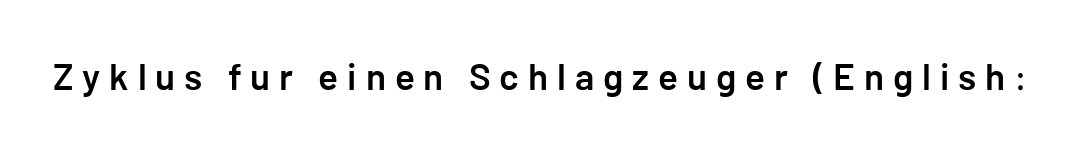
{"serif": "no", "italic": "no", "bold": "semi", "weight": "semibold", "width": "normal", "stroke_contrast": "low", "x_height": "medium", "underline": "no", "letter_spacing": "wide", "letter_spacing_em": 0.24, "glyph_px": 37}
